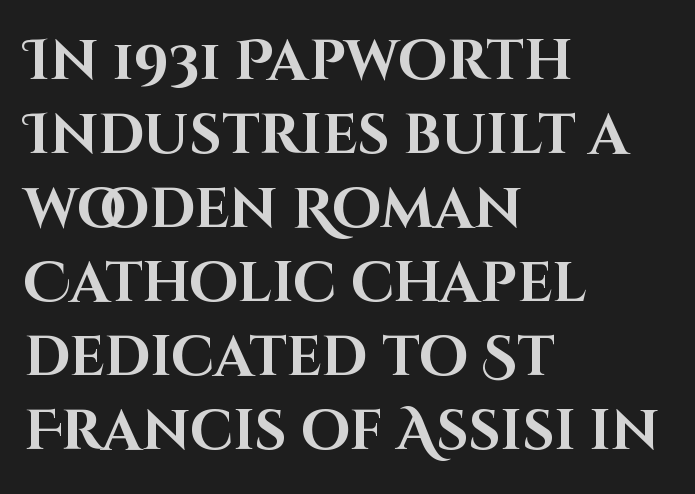
{"serif": "no", "italic": "no", "bold": "yes", "weight": "bold", "width": "normal", "stroke_contrast": "high", "x_height": "large", "monospaced": "no", "underline": "no", "align": "left", "line_spacing": "normal", "line_spacing_ratio": 1.32, "letter_spacing": "normal", "letter_spacing_em": 0.0, "glyph_px": 56}
